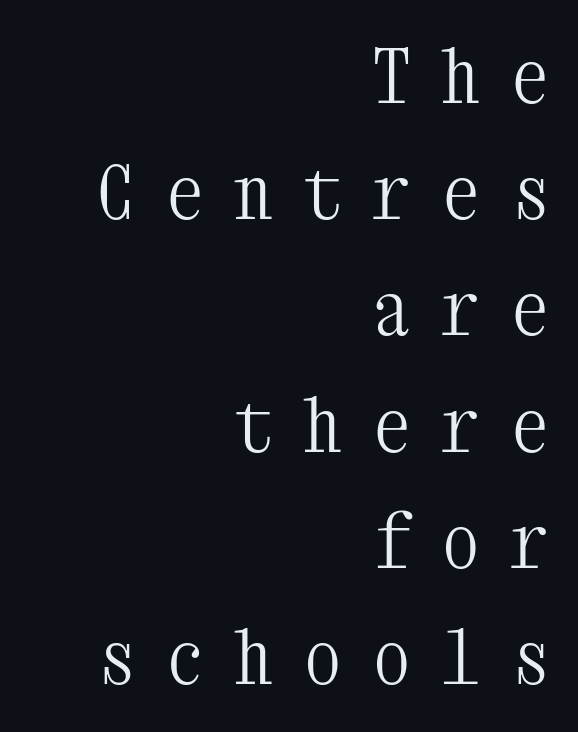
Q: Is the text bold? A: No.
Q: Is the text italic (slanted)? A: No, it is upright.
Q: Is the typeface a serif or a sans-serif typeface? A: Serif.
Q: Is the text underlined? A: No.
Q: How is the paragraph aligned? A: Right-aligned.
Q: Is the spacing between letters normal or unusually wide? A: Unusually wide.
Q: Is the spacing between lines tight, normal or loose? A: Normal.
Q: Width (condensed, normal, or wide)? A: Condensed.
Q: Stroke contrast? A: Medium.
Q: x-height? A: Medium.
Q: Monospaced? A: Yes.
